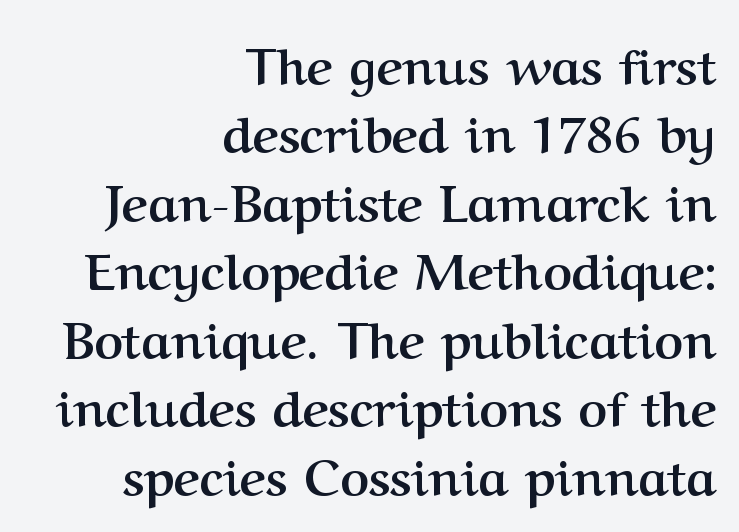
Q: Is the text bold? A: Yes.
Q: Is the text italic (slanted)? A: No, it is upright.
Q: Is the typeface a serif or a sans-serif typeface? A: Serif.
Q: Is the text underlined? A: No.
Q: How is the paragraph aligned? A: Right-aligned.
Q: Is the spacing between letters normal or unusually wide? A: Normal.
Q: Is the spacing between lines tight, normal or loose? A: Normal.
Q: Width (condensed, normal, or wide)? A: Normal.
Q: Stroke contrast? A: Medium.
Q: x-height? A: Medium.
Q: Monospaced? A: No.
